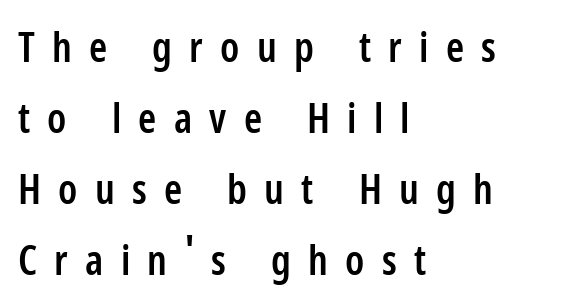
The image shows 41 px semibold, condensed sans-serif type, upright; set left-aligned, line spacing 1.73x, unusually wide letter spacing (+0.42 em), not underlined; low stroke contrast and a medium x-height.
